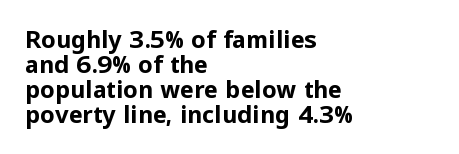
{"italic": "no", "bold": "yes", "underline": "no", "align": "left", "line_spacing": "tight", "line_spacing_ratio": 1.09, "letter_spacing": "normal", "letter_spacing_em": 0.0, "glyph_px": 23}
